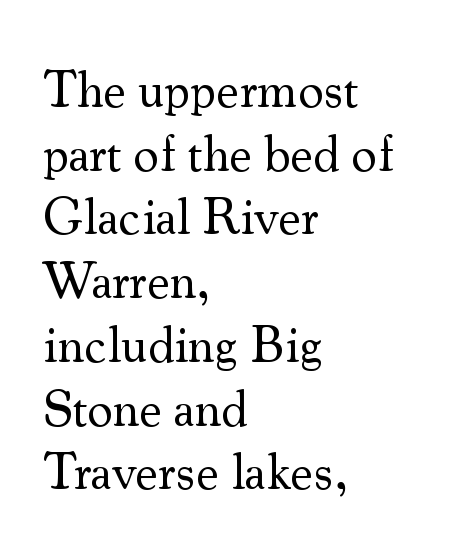
You can tell it's not italic because the verticals are truly vertical. In terms of letterspacing, this is plain default setting. Is the type heavy? It reads as light-to-regular instead. Interline gaps are of average width in this sample. What kind of face is this? One with serifs.
